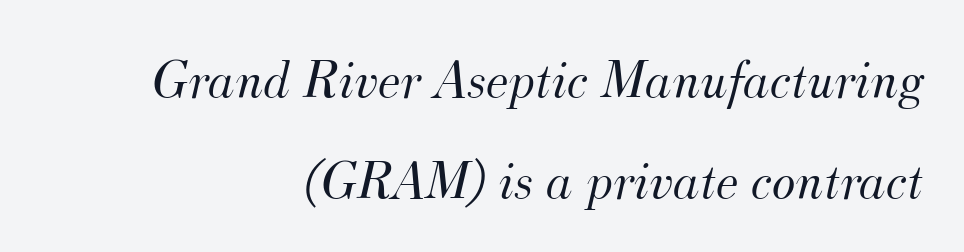
Q: Is the text bold? A: No.
Q: Is the text italic (slanted)? A: Yes, it leans right by about 12 degrees.
Q: Is the typeface a serif or a sans-serif typeface? A: Serif.
Q: Is the text underlined? A: No.
Q: How is the paragraph aligned? A: Right-aligned.
Q: Is the spacing between letters normal or unusually wide? A: Normal.
Q: Width (condensed, normal, or wide)? A: Normal.
Q: Stroke contrast? A: Medium.
Q: x-height? A: Small.
Q: Monospaced? A: No.
